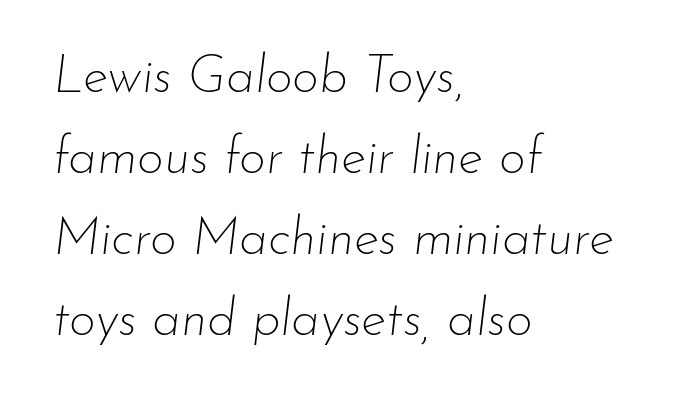
Q: Is the text bold? A: No.
Q: Is the text italic (slanted)? A: Yes, it leans right by about 7 degrees.
Q: Is the text underlined? A: No.
Q: How is the paragraph aligned? A: Left-aligned.
Q: Is the spacing between letters normal or unusually wide? A: Normal.
Q: Is the spacing between lines tight, normal or loose? A: Normal.
Q: Width (condensed, normal, or wide)? A: Normal.
Q: Stroke contrast? A: Low.
Q: x-height? A: Small.
Q: Monospaced? A: No.
